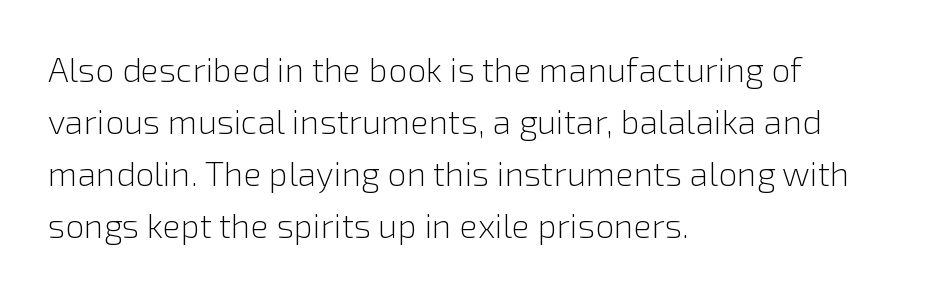
Q: Is the text bold? A: No.
Q: Is the text italic (slanted)? A: No, it is upright.
Q: Is the typeface a serif or a sans-serif typeface? A: Sans-serif.
Q: Is the text underlined? A: No.
Q: How is the paragraph aligned? A: Left-aligned.
Q: Is the spacing between letters normal or unusually wide? A: Normal.
Q: Is the spacing between lines tight, normal or loose? A: Normal.
Q: Width (condensed, normal, or wide)? A: Normal.
Q: x-height? A: Medium.
Q: Monospaced? A: No.
